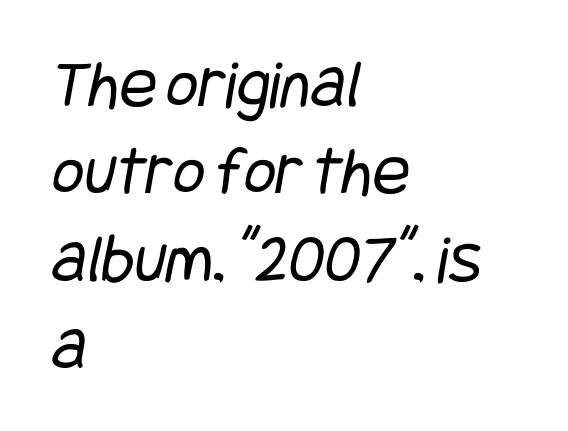
Font category for this specimen: sans-serif. The ragged edge is on the right, which tells us the setting is flush left. The passage shown stacks its lines at a standard gap. Beneath every word, the page is bare. Nothing heavy about these letters — not bold at all. This rendering leaves character spacing at its baseline value.
